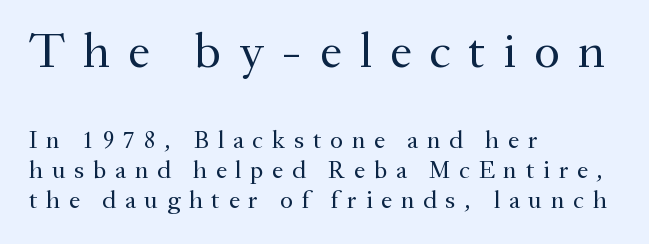
{"serif": "yes", "italic": "no", "bold": "no", "weight": "regular", "width": "normal", "stroke_contrast": "medium", "x_height": "small", "monospaced": "no", "underline": "no", "align": "left", "line_spacing_ratio": 1.2, "letter_spacing": "wide", "letter_spacing_em": 0.35, "larger_block": "first", "size_ratio": 2.0, "glyph_px": 50}
